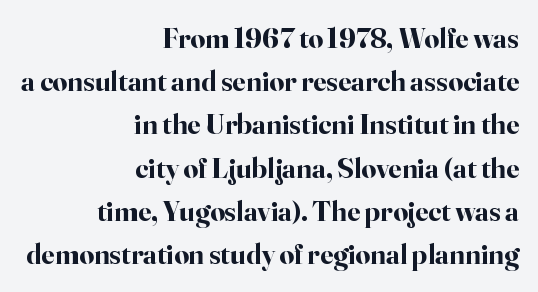
The image shows 29 px bold serif type, upright; set right-aligned, normal line spacing (1.49x), normal letter spacing, not underlined; high stroke contrast and a small x-height.
